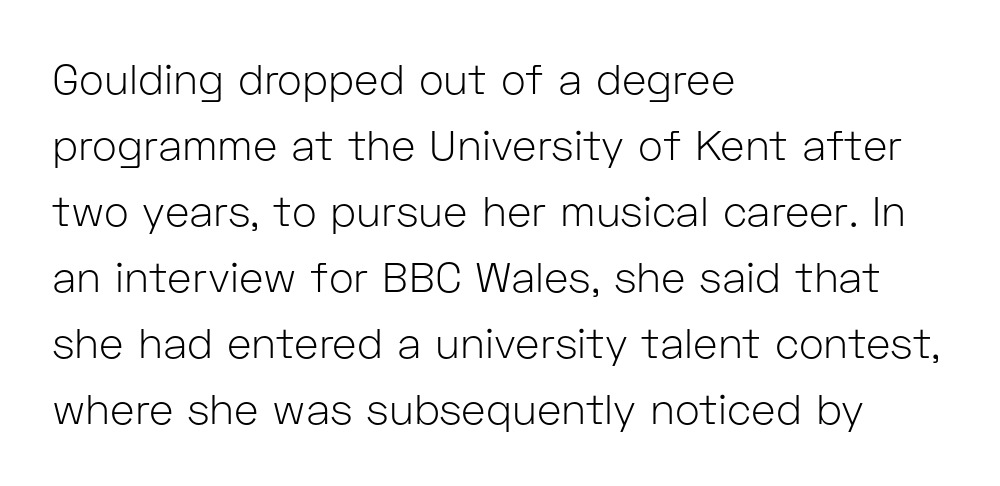
The image shows 42 px light sans-serif type, upright; set left-aligned, normal line spacing (1.57x), normal letter spacing, not underlined; low stroke contrast and a medium x-height.
